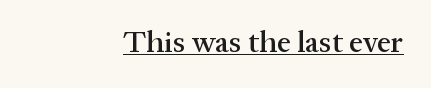
The text was rendered using a seriffed face with decorative stroke endings. The passage shown is typed in a proportional face where columns would drift. Has an underline been added? It has. There is no visible air inserted between adjacent glyphs.
